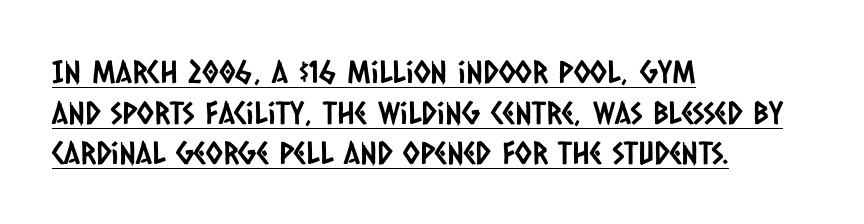
Q: Is the typeface a serif or a sans-serif typeface? A: Sans-serif.
Q: Is the text underlined? A: Yes.
Q: How is the paragraph aligned? A: Left-aligned.
Q: Is the spacing between letters normal or unusually wide? A: Normal.
Q: Is the spacing between lines tight, normal or loose? A: Normal.
Q: Width (condensed, normal, or wide)? A: Condensed.
Q: Stroke contrast? A: Low.
Q: x-height? A: Large.
Q: Monospaced? A: No.
